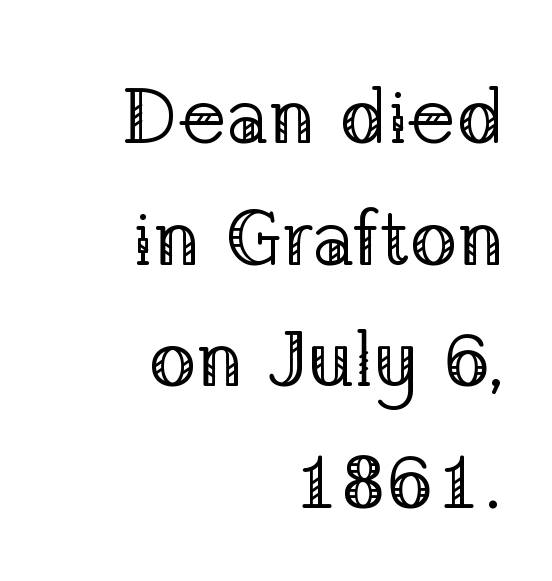
The image shows 79 px regular-weight serif type, upright; set right-aligned, normal line spacing (1.54x), normal letter spacing, not underlined; low stroke contrast and a medium x-height.
